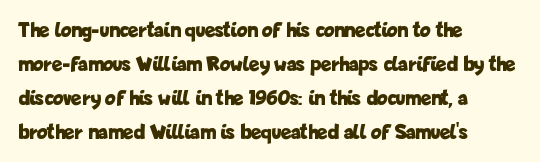
Q: Is the text bold? A: Yes.
Q: Is the text italic (slanted)? A: No, it is upright.
Q: Is the text underlined? A: No.
Q: How is the paragraph aligned? A: Left-aligned.
Q: Is the spacing between letters normal or unusually wide? A: Normal.
Q: Is the spacing between lines tight, normal or loose? A: Normal.
